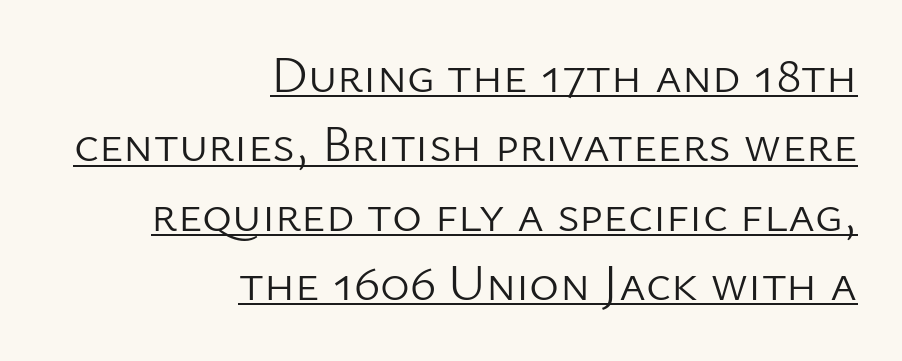
{"serif": "no", "italic": "no", "bold": "no", "weight": "light", "width": "normal", "stroke_contrast": "low", "x_height": "medium", "monospaced": "no", "underline": "yes", "align": "right", "line_spacing": "normal", "line_spacing_ratio": 1.36, "letter_spacing": "normal", "letter_spacing_em": 0.0, "glyph_px": 51}
